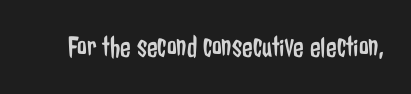
Q: Is the text bold? A: No.
Q: Is the text italic (slanted)? A: No, it is upright.
Q: Is the typeface a serif or a sans-serif typeface? A: Sans-serif.
Q: Is the text underlined? A: No.
Q: Is the spacing between letters normal or unusually wide? A: Normal.
Q: Width (condensed, normal, or wide)? A: Condensed.
Q: Stroke contrast? A: Low.
Q: x-height? A: Medium.
Q: Monospaced? A: No.
